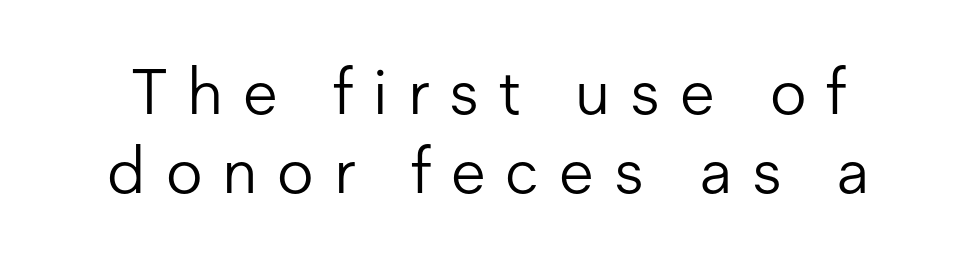
The image shows 64 px light sans-serif type, upright; set centered, line spacing 1.24x, unusually wide letter spacing (+0.31 em), not underlined; low stroke contrast and a medium x-height.
